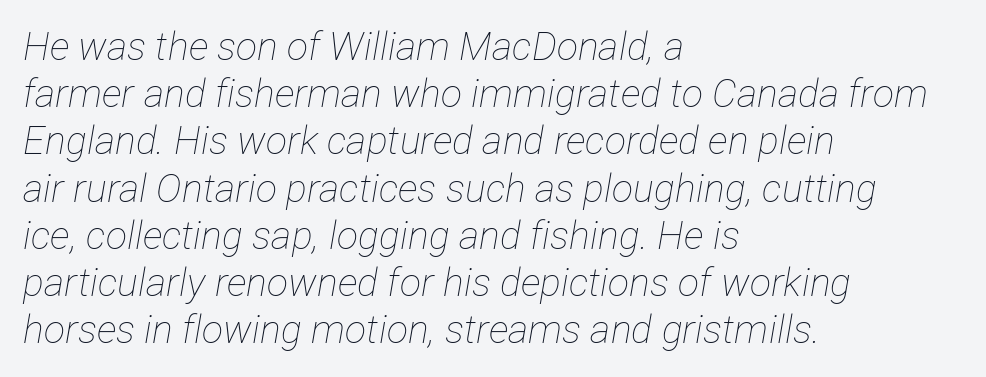
Q: Is the text bold? A: No.
Q: Is the text italic (slanted)? A: Yes, it leans right by about 12 degrees.
Q: Is the text underlined? A: No.
Q: How is the paragraph aligned? A: Left-aligned.
Q: Is the spacing between letters normal or unusually wide? A: Normal.
Q: Width (condensed, normal, or wide)? A: Condensed.
Q: Stroke contrast? A: Low.
Q: x-height? A: Medium.
Q: Monospaced? A: No.
